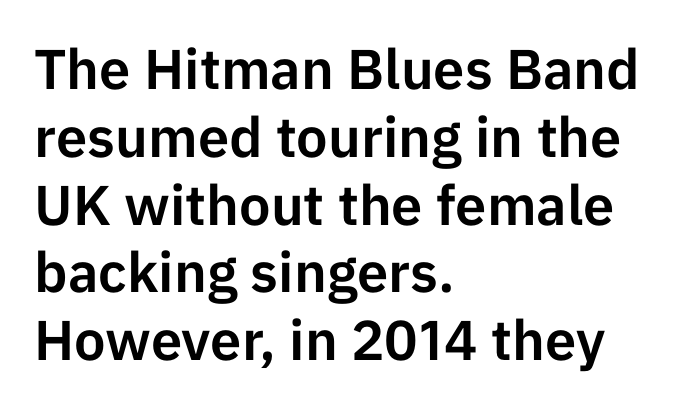
{"serif": "no", "italic": "no", "width": "normal", "stroke_contrast": "low", "x_height": "medium", "monospaced": "no", "underline": "no", "align": "left", "line_spacing_ratio": 1.21, "letter_spacing": "normal", "letter_spacing_em": 0.0, "glyph_px": 56}
